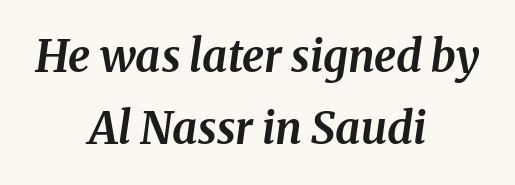
Q: Is the text bold? A: Yes.
Q: Is the text italic (slanted)? A: Yes, it leans right by about 8 degrees.
Q: Is the text underlined? A: No.
Q: How is the paragraph aligned? A: Centered.
Q: Is the spacing between letters normal or unusually wide? A: Normal.
Q: Is the spacing between lines tight, normal or loose? A: Normal.
Q: Width (condensed, normal, or wide)? A: Normal.
Q: Stroke contrast? A: Medium.
Q: x-height? A: Medium.
Q: Monospaced? A: No.
